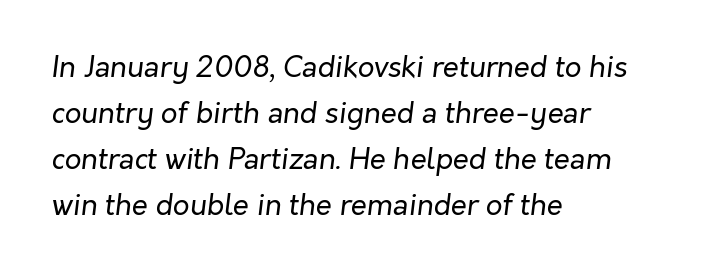
Q: Is the text bold? A: No.
Q: Is the text italic (slanted)? A: Yes, it leans right by about 7 degrees.
Q: Is the text underlined? A: No.
Q: How is the paragraph aligned? A: Left-aligned.
Q: Is the spacing between letters normal or unusually wide? A: Normal.
Q: Is the spacing between lines tight, normal or loose? A: Normal.
Q: Width (condensed, normal, or wide)? A: Normal.
Q: Stroke contrast? A: Low.
Q: x-height? A: Medium.
Q: Monospaced? A: No.
